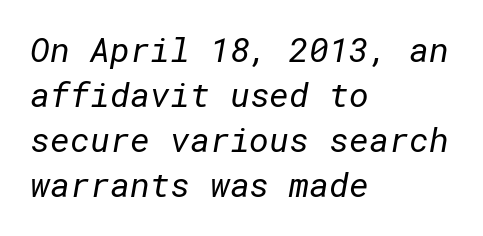
The image shows 34 px regular-weight sans-serif type; set left-aligned, normal line spacing (1.32x), normal letter spacing, not underlined; low stroke contrast and a medium x-height.
